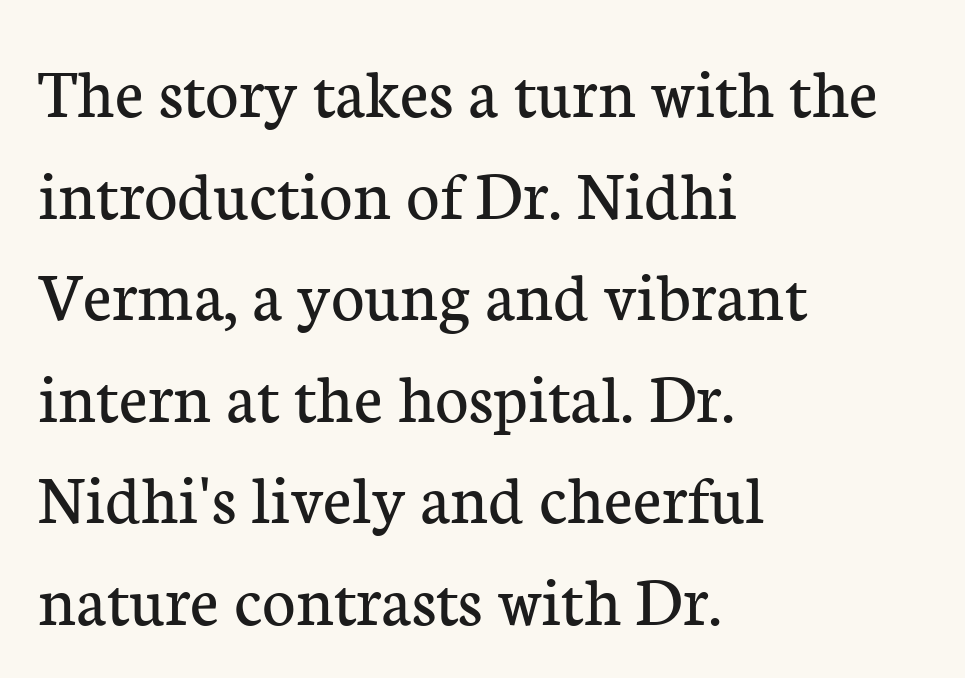
Q: Is the text bold? A: No.
Q: Is the text italic (slanted)? A: No, it is upright.
Q: Is the typeface a serif or a sans-serif typeface? A: Serif.
Q: Is the text underlined? A: No.
Q: How is the paragraph aligned? A: Left-aligned.
Q: Is the spacing between letters normal or unusually wide? A: Normal.
Q: Is the spacing between lines tight, normal or loose? A: Normal.
Q: Width (condensed, normal, or wide)? A: Normal.
Q: Stroke contrast? A: Low.
Q: x-height? A: Medium.
Q: Monospaced? A: No.
